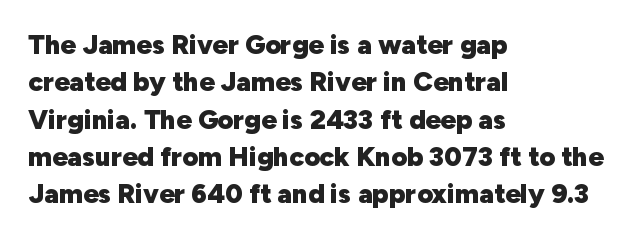
{"italic": "no", "bold": "yes", "underline": "no", "align": "left", "line_spacing": "normal", "line_spacing_ratio": 1.38, "letter_spacing": "normal", "letter_spacing_em": 0.0, "glyph_px": 27}
